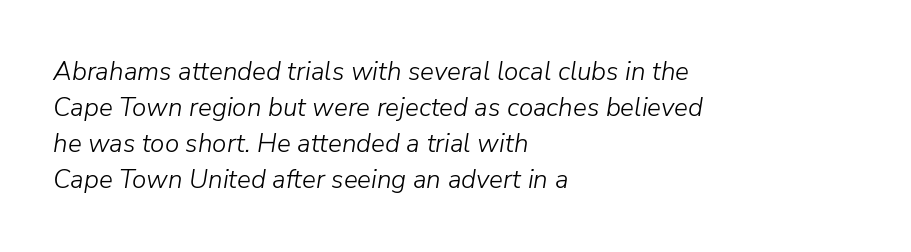
The image shows 26 px text type, italic (leaning right); set left-aligned, normal line spacing (1.39x), normal letter spacing, not underlined.
